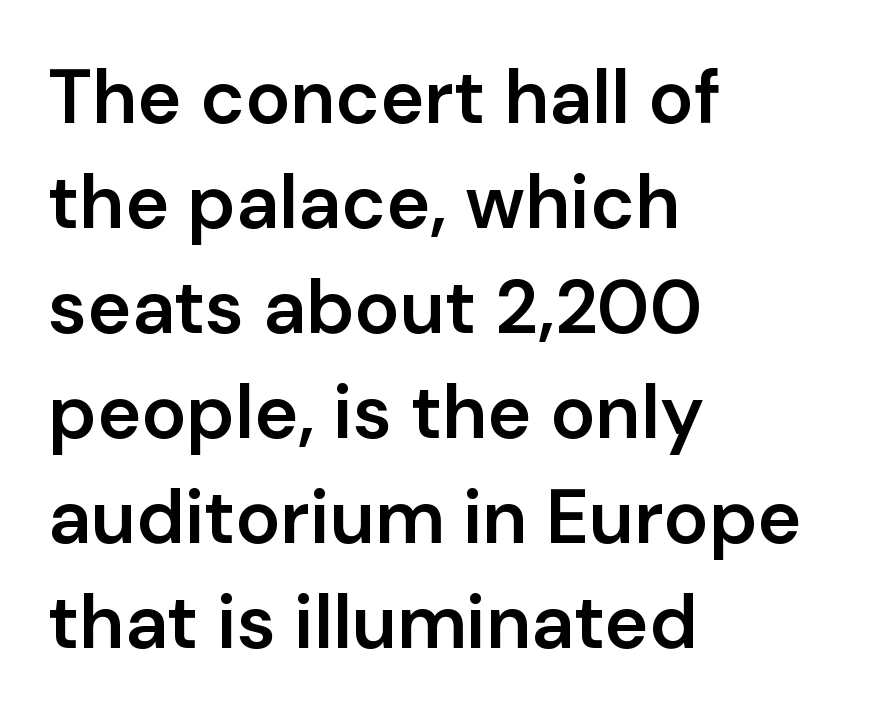
{"serif": "no", "italic": "no", "bold": "semi", "weight": "semibold", "width": "normal", "stroke_contrast": "low", "x_height": "medium", "monospaced": "no", "underline": "no", "align": "left", "line_spacing": "normal", "line_spacing_ratio": 1.4, "letter_spacing": "normal", "letter_spacing_em": 0.0, "glyph_px": 75}
